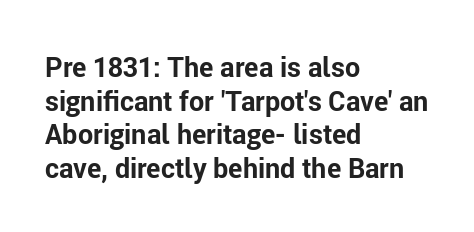
Its strokes are broad and dark, the hallmark of bold type. It's the straight-up-and-down kind of type. Regular leading. Caption: standard tracking, unaltered.
